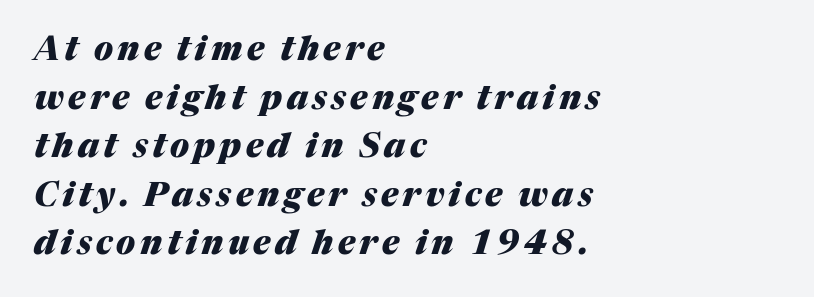
{"italic": "yes", "lean": "right", "slant_degrees": 17, "bold": "yes", "weight": "heavy", "width": "normal", "stroke_contrast": "medium", "x_height": "medium", "monospaced": "no", "underline": "no", "align": "left", "line_spacing": "normal", "line_spacing_ratio": 1.47, "glyph_px": 33}
